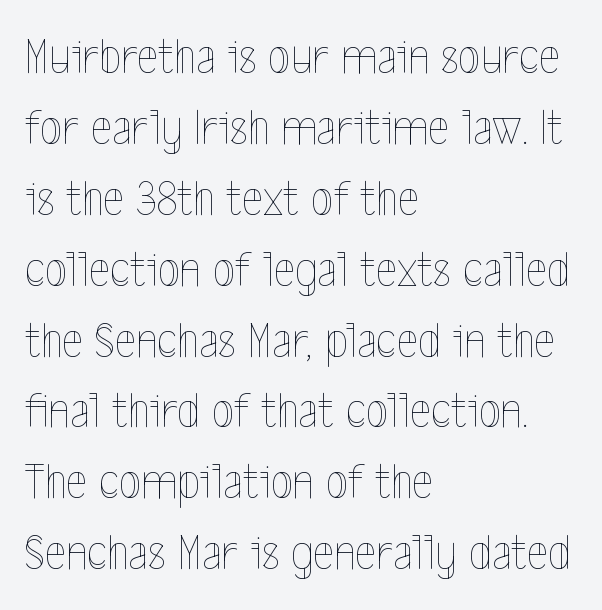
Q: Is the text bold? A: No.
Q: Is the text italic (slanted)? A: No, it is upright.
Q: Is the text underlined? A: No.
Q: How is the paragraph aligned? A: Left-aligned.
Q: Is the spacing between letters normal or unusually wide? A: Normal.
Q: Is the spacing between lines tight, normal or loose? A: Normal.
Q: Width (condensed, normal, or wide)? A: Condensed.
Q: x-height? A: Medium.
Q: Monospaced? A: No.
